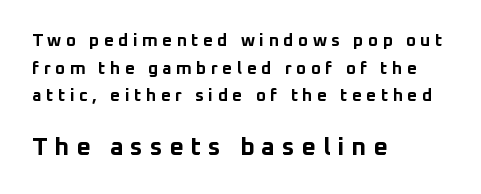
The image shows 25 px bold type, upright; set left-aligned, normal line spacing (1.63x), unusually wide letter spacing (+0.27 em), not underlined; the second (bottom) block is 1.47x larger.
